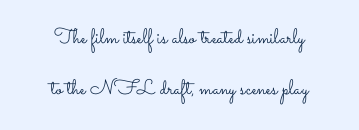
Airy leading. Think standard paragraph weight, or any step lighter than that. Inter-character spacing is left at the font's built-in metrics.
